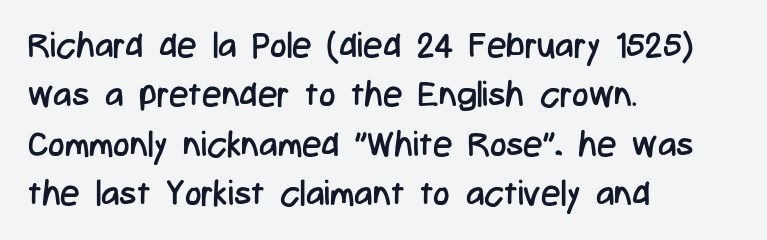
The image shows 35 px regular-weight, condensed sans-serif type, upright; set left-aligned, normal line spacing (1.41x), normal letter spacing, not underlined; low stroke contrast and a medium x-height.
